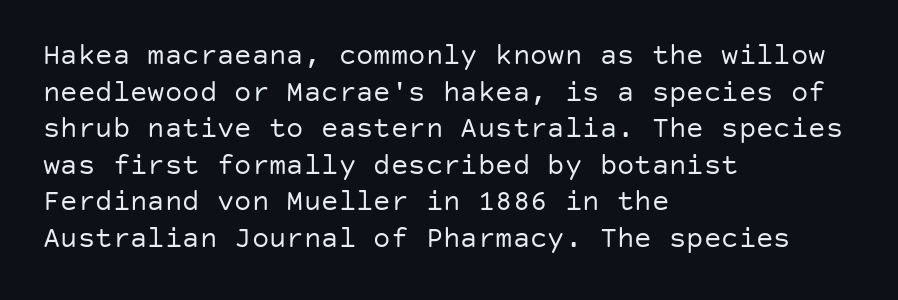
{"serif": "no", "italic": "no", "bold": "no", "weight": "regular", "width": "normal", "stroke_contrast": "low", "x_height": "large", "underline": "no", "align": "left", "line_spacing": "normal", "line_spacing_ratio": 1.26, "letter_spacing": "normal", "letter_spacing_em": 0.0, "glyph_px": 29}
